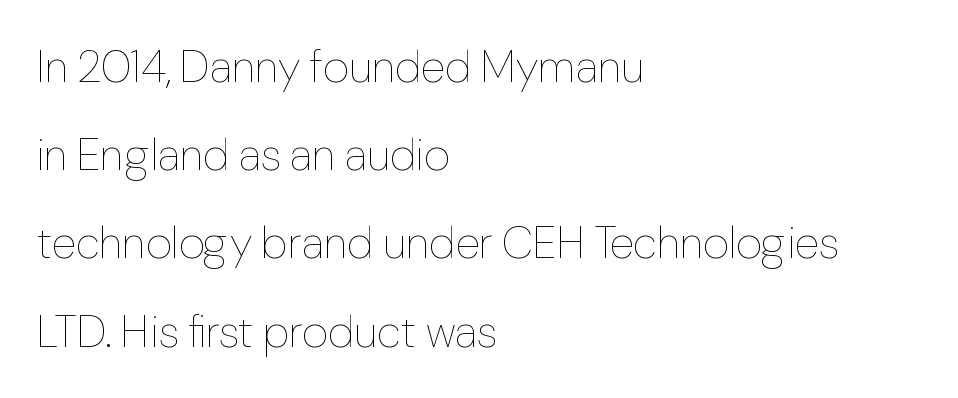
Any mark beneath the type? The region is blank. Upright lettering throughout. The rag falls on the right side of this text block. The cut favours lightness, reaching ordinary text weight at its darkest.
